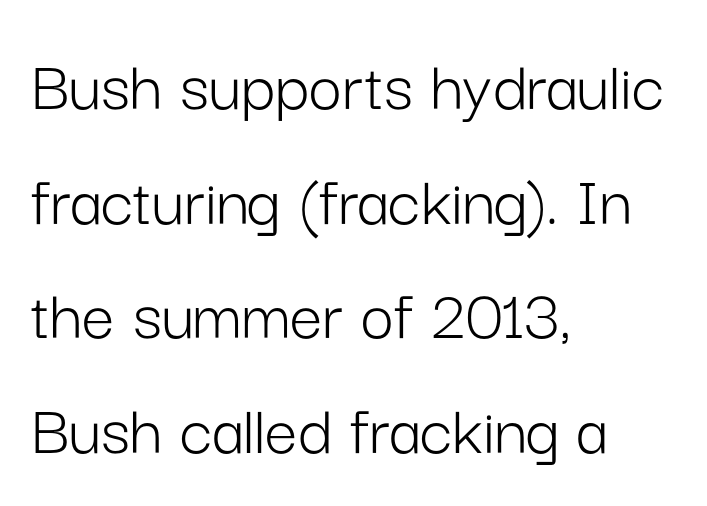
Compared with a centered layout, this one pins lines to the left instead. Vertically, the passage feels balanced, rows spaced as you'd expect. Letter spacing: default. No extra ink here — the face is not bold. These lines are composed in type without serifs.
